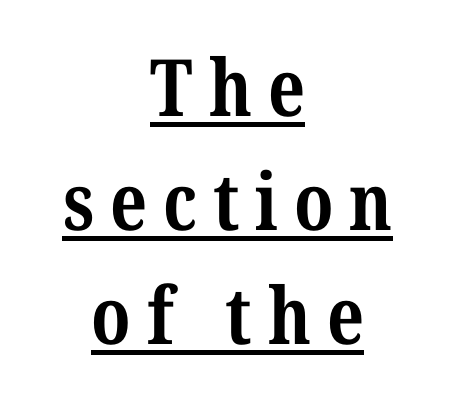
{"serif": "yes", "bold": "yes", "weight": "bold", "width": "condensed", "stroke_contrast": "medium", "x_height": "medium", "monospaced": "no", "underline": "yes", "align": "center", "line_spacing": "normal", "line_spacing_ratio": 1.44, "letter_spacing": "wide", "letter_spacing_em": 0.2, "glyph_px": 79}
